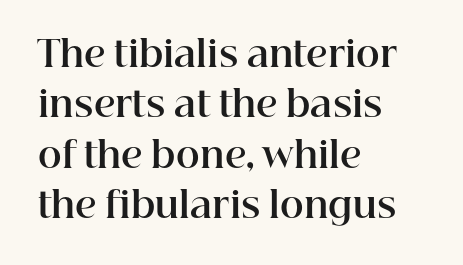
{"serif": "yes", "italic": "no", "bold": "yes", "weight": "bold", "width": "normal", "stroke_contrast": "high", "x_height": "medium", "monospaced": "no", "underline": "no", "align": "left", "line_spacing": "normal", "line_spacing_ratio": 1.4, "letter_spacing": "normal", "letter_spacing_em": 0.0, "glyph_px": 36}
